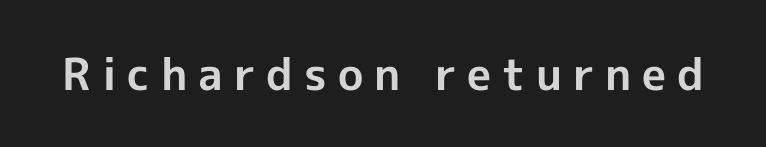
{"serif": "no", "italic": "no", "bold": "yes", "weight": "bold", "width": "normal", "x_height": "medium", "monospaced": "no", "underline": "no", "letter_spacing": "wide", "letter_spacing_em": 0.25, "glyph_px": 44}
